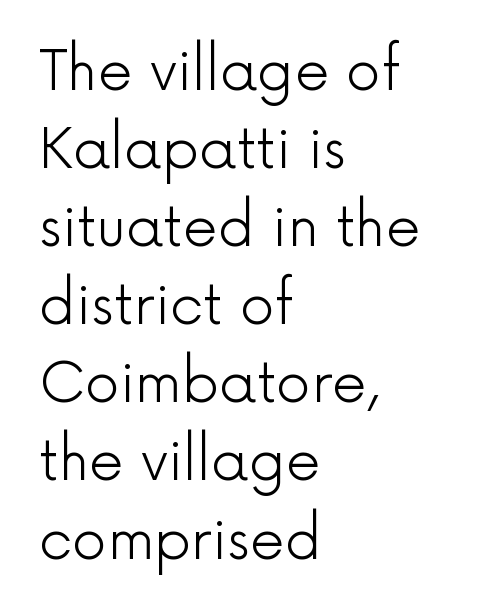
The image shows 55 px light sans-serif type, upright; set left-aligned, normal line spacing (1.42x), normal letter spacing, not underlined; a medium x-height.
